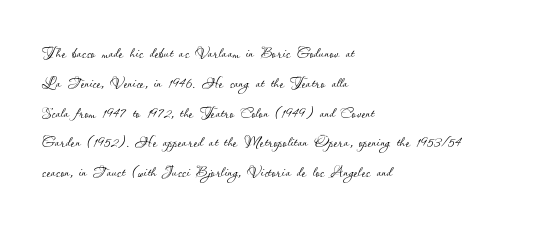
{"bold": "no", "underline": "no", "align": "left", "line_spacing": "normal", "line_spacing_ratio": 1.49, "letter_spacing": "normal", "letter_spacing_em": 0.0, "glyph_px": 20}
